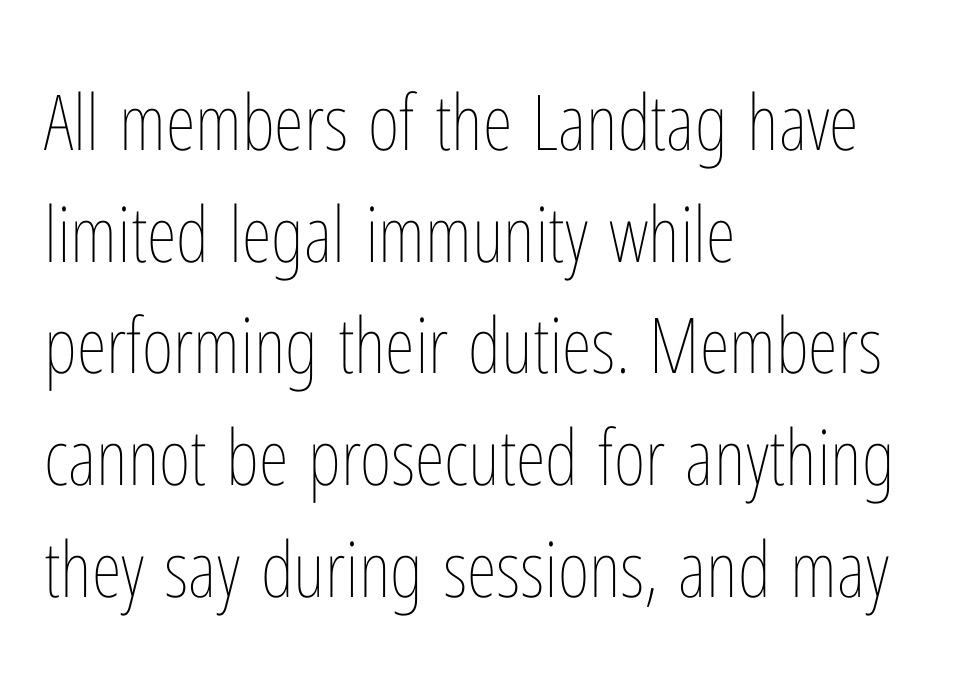
{"italic": "no", "bold": "no", "weight": "thin", "width": "condensed", "stroke_contrast": "low", "x_height": "medium", "monospaced": "no", "underline": "no", "align": "left", "line_spacing": "normal", "line_spacing_ratio": 1.45, "letter_spacing": "normal", "letter_spacing_em": 0.0, "glyph_px": 77}
